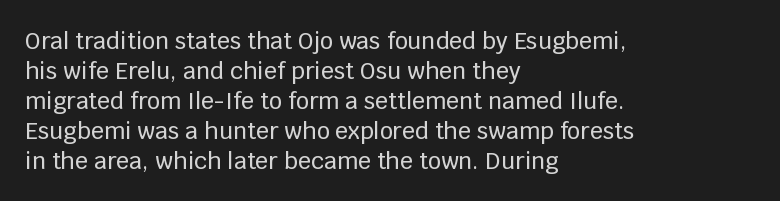
The rendering keeps characters at their native spacing. The string is rendered with underlining switched off. It's the straight-up-and-down kind of type. The paragraph has a hard left edge and a soft right edge. One glance says typical: line gaps are just what's usual.
